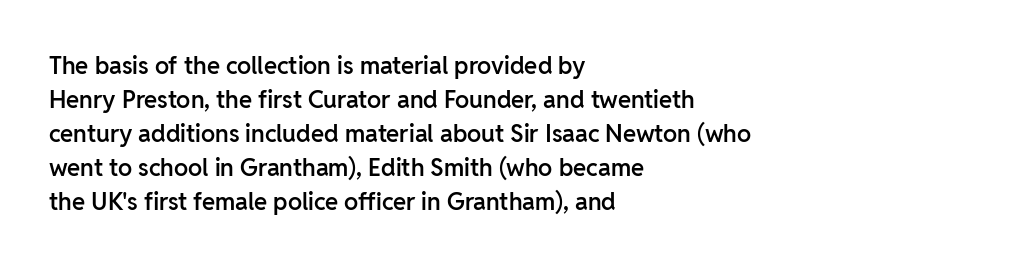
{"italic": "no", "bold": "semi", "underline": "no", "align": "left", "line_spacing": "normal", "line_spacing_ratio": 1.42, "letter_spacing": "normal", "letter_spacing_em": 0.0, "glyph_px": 24}
